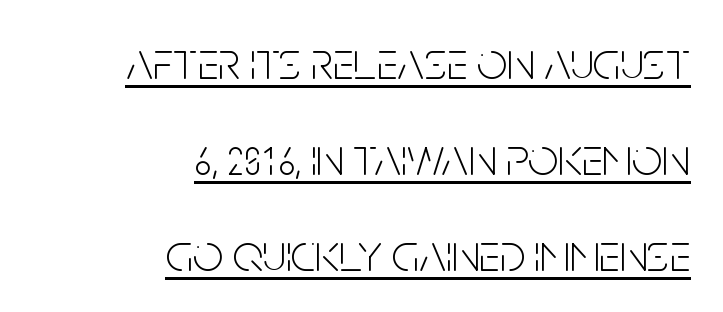
Q: Is the text bold? A: No.
Q: Is the text italic (slanted)? A: No, it is upright.
Q: Is the typeface a serif or a sans-serif typeface? A: Sans-serif.
Q: Is the text underlined? A: Yes.
Q: How is the paragraph aligned? A: Right-aligned.
Q: Is the spacing between letters normal or unusually wide? A: Normal.
Q: Width (condensed, normal, or wide)? A: Condensed.
Q: Stroke contrast? A: Low.
Q: x-height? A: Large.
Q: Monospaced? A: No.
